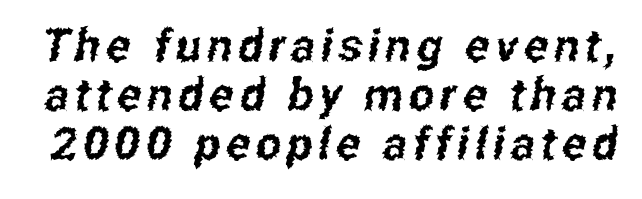
A typesetter would label this face a sans. Check under the words: just untouched page. The passage shown is typed in a proportional face where columns would drift. In terms of leading, this rendering errs on the cramped side.
